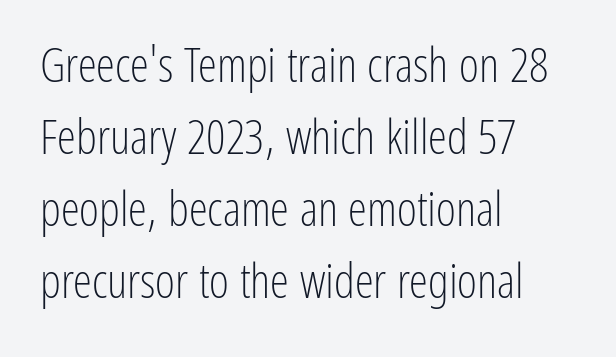
{"serif": "no", "italic": "no", "bold": "no", "weight": "light", "width": "condensed", "stroke_contrast": "low", "x_height": "medium", "monospaced": "no", "underline": "no", "align": "left", "line_spacing": "normal", "line_spacing_ratio": 1.5, "letter_spacing": "normal", "letter_spacing_em": 0.0, "glyph_px": 48}
